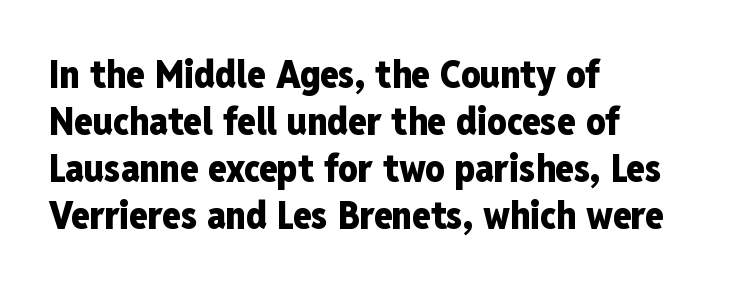
Q: Is the text bold? A: Yes.
Q: Is the text italic (slanted)? A: No, it is upright.
Q: Is the typeface a serif or a sans-serif typeface? A: Sans-serif.
Q: Is the text underlined? A: No.
Q: How is the paragraph aligned? A: Left-aligned.
Q: Is the spacing between letters normal or unusually wide? A: Normal.
Q: Width (condensed, normal, or wide)? A: Condensed.
Q: Stroke contrast? A: Low.
Q: x-height? A: Medium.
Q: Monospaced? A: No.
